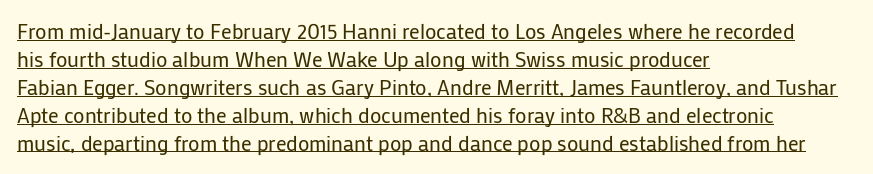
No extra ink here — the face is not bold. The line texture is even and compact thanks to regular tracking. The rendered words wear a rule along their underside. You can tell it's not italic because the verticals are truly vertical. Normally led — the rows are evenly, conventionally spaced.
